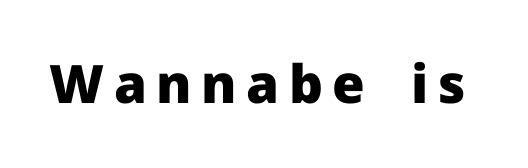
The image shows 53 px heavy sans-serif type, upright; set not underlined; low stroke contrast and a medium x-height.
